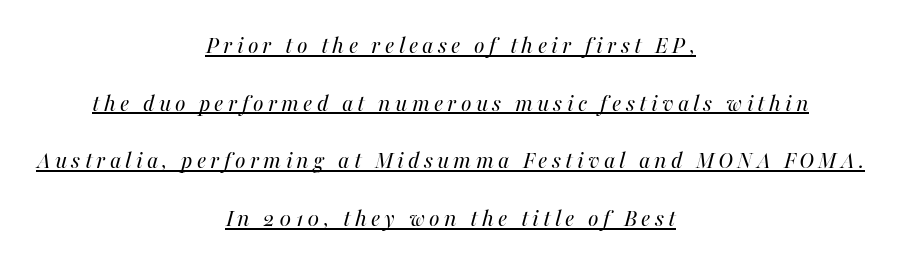
Q: Is the text bold? A: No.
Q: Is the text italic (slanted)? A: Yes, it leans right by about 16 degrees.
Q: Is the text underlined? A: Yes.
Q: How is the paragraph aligned? A: Centered.
Q: Is the spacing between lines tight, normal or loose? A: Loose.
